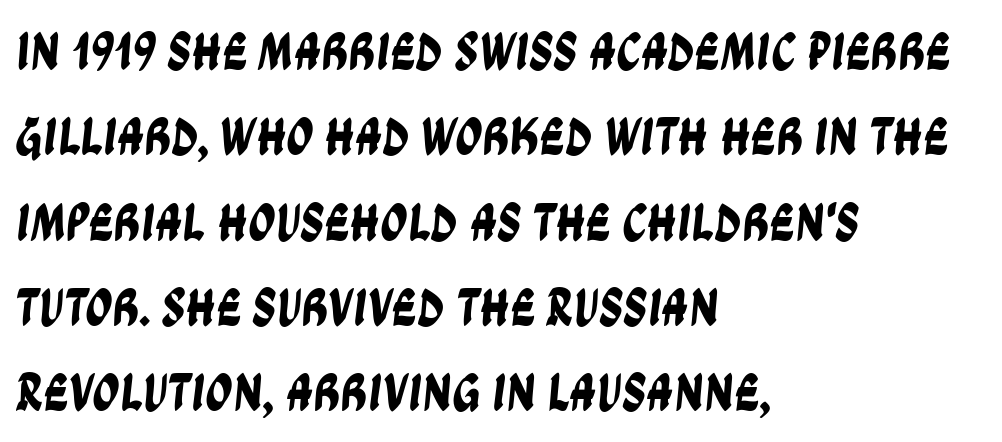
How are the letters spaced? Ordinarily, with no added tracking. Typographically, this falls in the sans-serif category. Is this a fixed-width face? No — the glyphs have proportional, varying widths. The paragraph shown leans on its left margin. Baseline-to-baseline distance is the conventional proportion of letter height. The specimen omits any rule beneath the text block's lines.
